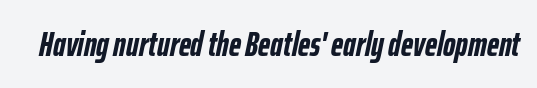
The image shows 34 px semibold, condensed type, italic (leaning right); set normal letter spacing, not underlined; low stroke contrast and a medium x-height.
